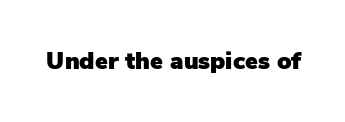
{"italic": "no", "underline": "no", "letter_spacing": "normal", "letter_spacing_em": 0.0, "glyph_px": 24}
